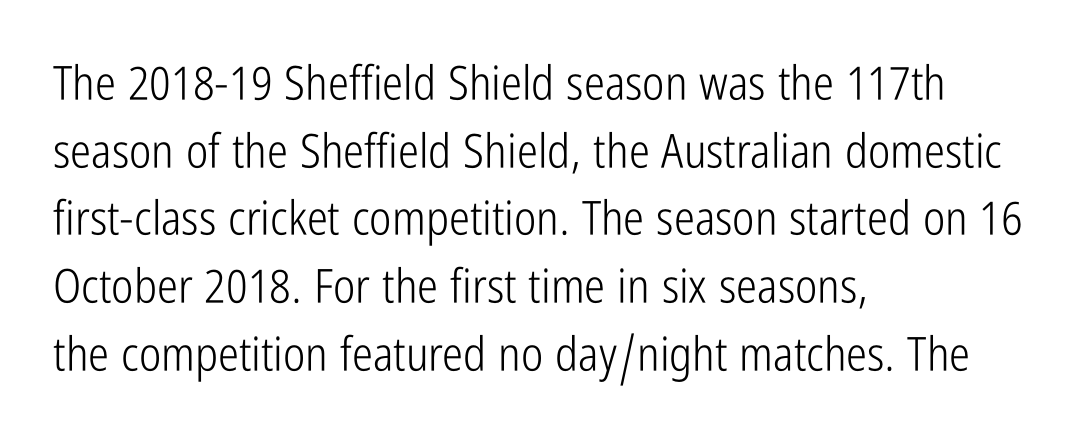
The image shows 47 px light, condensed sans-serif type, upright; set left-aligned, normal line spacing (1.44x), normal letter spacing, not underlined; low stroke contrast and a medium x-height.
